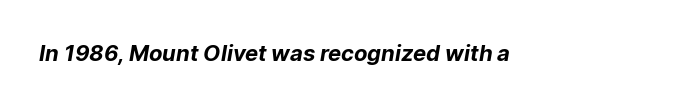
Does extra space separate the letters? No, they use regular spacing. Quick note: underline off. This is heavy type, rendered in bold.
